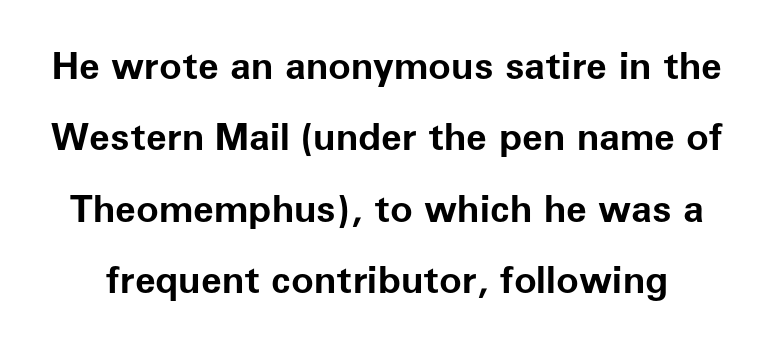
{"serif": "no", "italic": "no", "bold": "yes", "weight": "bold", "width": "normal", "stroke_contrast": "low", "x_height": "medium", "monospaced": "no", "underline": "no", "line_spacing_ratio": 1.88, "letter_spacing": "normal", "letter_spacing_em": 0.0, "glyph_px": 38}
